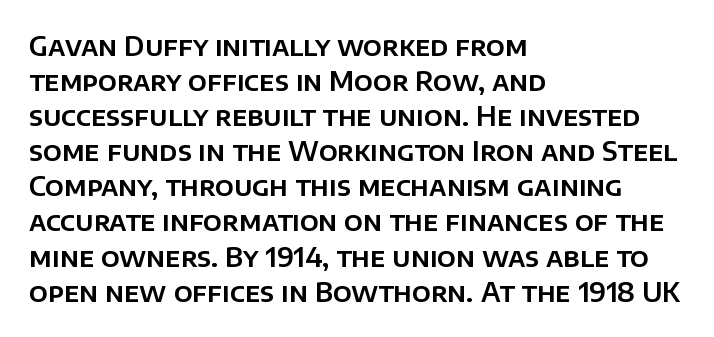
The image shows 26 px text type, upright; set left-aligned, normal line spacing (1.35x), normal letter spacing, not underlined.
